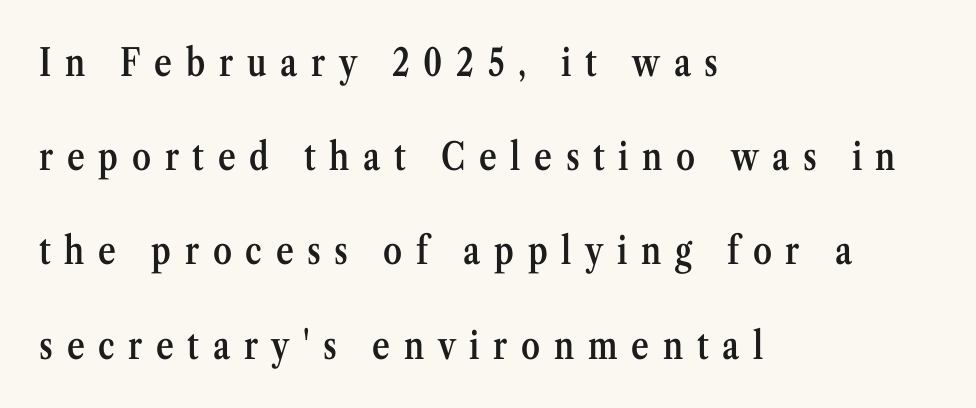
{"serif": "yes", "italic": "no", "bold": "semi", "weight": "semibold", "width": "condensed", "stroke_contrast": "medium", "x_height": "medium", "monospaced": "no", "underline": "no", "align": "left", "line_spacing": "loose", "line_spacing_ratio": 2.48, "letter_spacing": "wide", "letter_spacing_em": 0.36, "glyph_px": 38}
